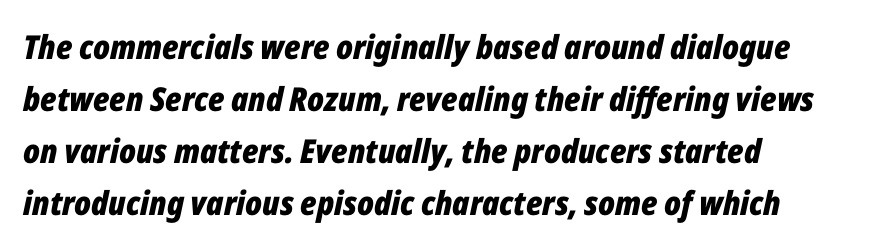
Q: Is the text bold? A: Yes.
Q: Is the text italic (slanted)? A: Yes, it leans right by about 12 degrees.
Q: Is the text underlined? A: No.
Q: How is the paragraph aligned? A: Left-aligned.
Q: Is the spacing between letters normal or unusually wide? A: Normal.
Q: Is the spacing between lines tight, normal or loose? A: Normal.
Q: Width (condensed, normal, or wide)? A: Condensed.
Q: Stroke contrast? A: Low.
Q: x-height? A: Medium.
Q: Monospaced? A: No.
